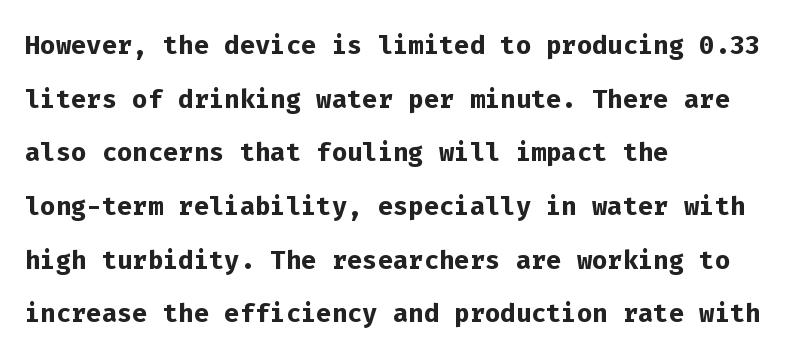
The rag falls on the right side of this text block. This is the regular roman posture of the typeface. A dark, heavy texture on the line: the type is bold. Fixed-width glyphs throughout — classic coding-font behaviour.
